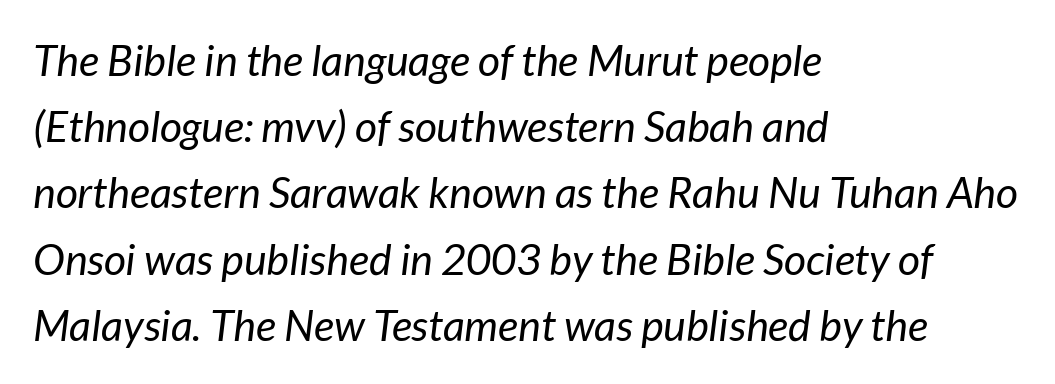
The image shows 43 px regular-weight type, italic (leaning right); set left-aligned, normal line spacing (1.54x), normal letter spacing, not underlined; low stroke contrast and a medium x-height.
